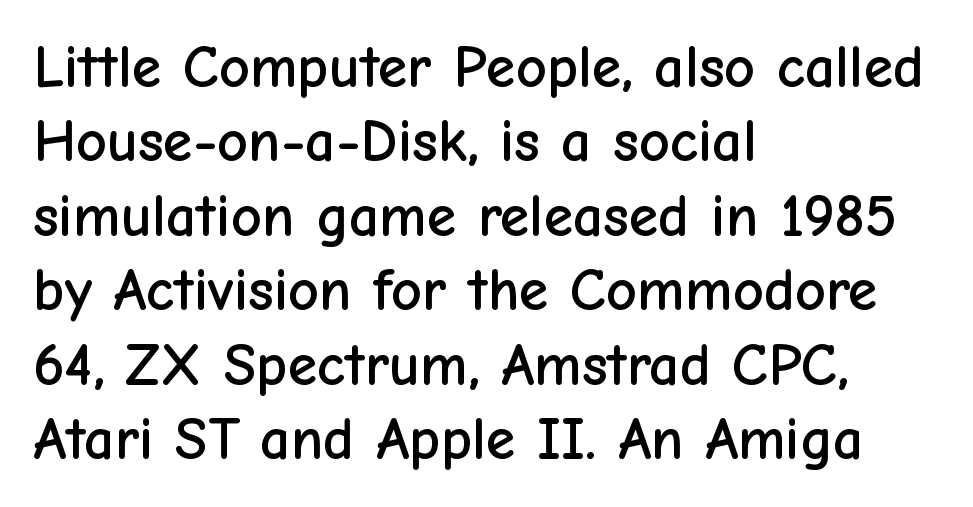
The type sits square on the baseline with zero lean. Does extra space separate the letters? No, they use regular spacing. The strip under each line holds only bare page. Layout note: lines flush left.
